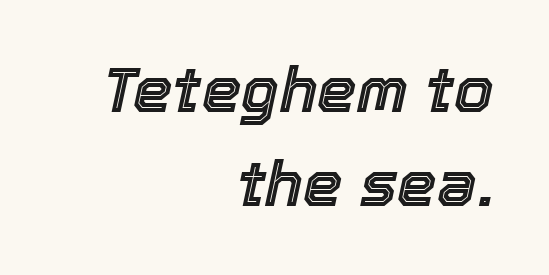
The image shows 63 px text type, italic (leaning right); set right-aligned, normal line spacing (1.5x), normal letter spacing, not underlined; a medium x-height.
